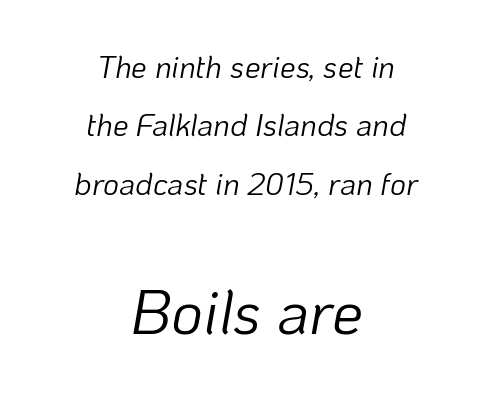
Q: Is the text bold? A: No.
Q: Is the text italic (slanted)? A: Yes, it leans right by about 10 degrees.
Q: Is the text underlined? A: No.
Q: How is the paragraph aligned? A: Centered.
Q: Is the spacing between letters normal or unusually wide? A: Normal.
Q: Which block of text is set in a larger size, the first (top) or the second (bottom)? A: The second (bottom) one.
Q: Width (condensed, normal, or wide)? A: Normal.
Q: Stroke contrast? A: Low.
Q: x-height? A: Medium.
Q: Monospaced? A: No.
